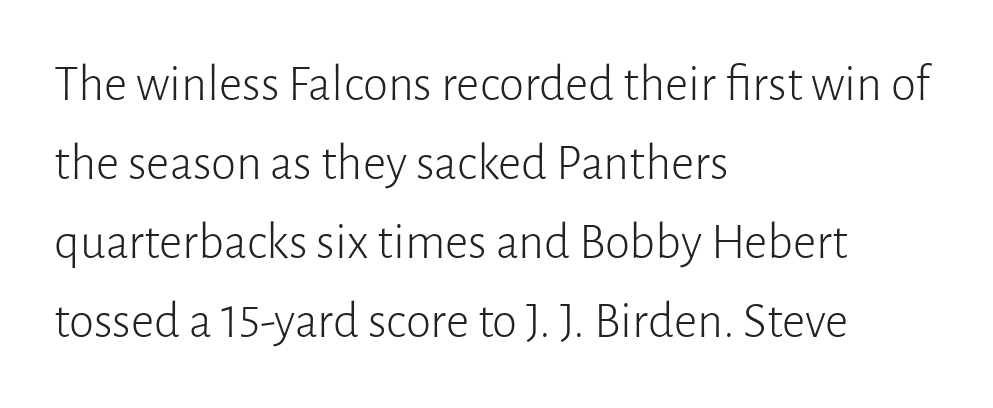
Q: Is the text bold? A: No.
Q: Is the text italic (slanted)? A: No, it is upright.
Q: Is the typeface a serif or a sans-serif typeface? A: Sans-serif.
Q: Is the text underlined? A: No.
Q: How is the paragraph aligned? A: Left-aligned.
Q: Is the spacing between letters normal or unusually wide? A: Normal.
Q: Is the spacing between lines tight, normal or loose? A: Normal.
Q: Width (condensed, normal, or wide)? A: Normal.
Q: Stroke contrast? A: Low.
Q: x-height? A: Medium.
Q: Monospaced? A: No.
